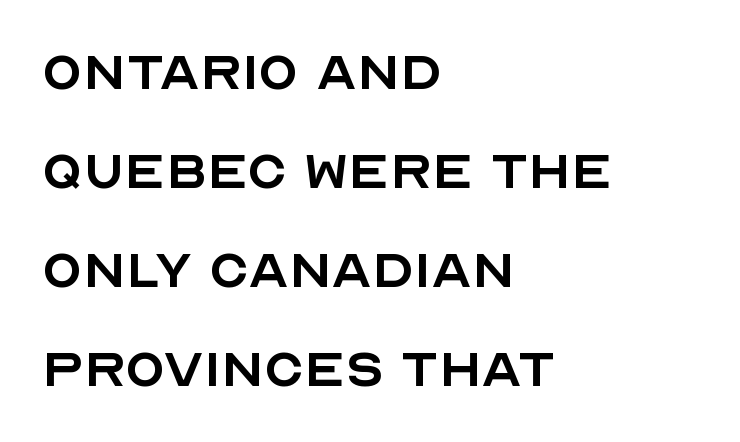
Unlike italic type, these characters show no tilt at all. Spacing verdict: proportional, widths tailored to each character. The cut favours lightness, reaching ordinary text weight at its darkest. A typesetter would label this face a sans. Bare-footed words on every line.
